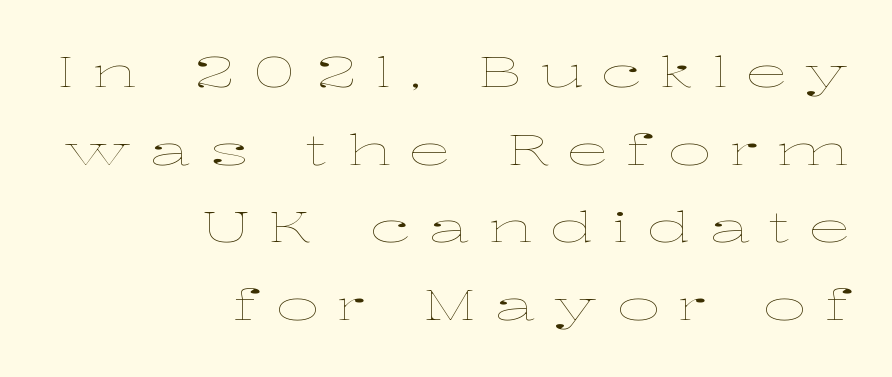
The lettering holds an erect, upright posture throughout. The cut favours lightness, reaching ordinary text weight at its darkest. The lines are quadded right. Loose tracking; the words dissolve into strings of separated letters. You could not count columns in this text — the font is proportionally spaced. Quick note: underline off.
